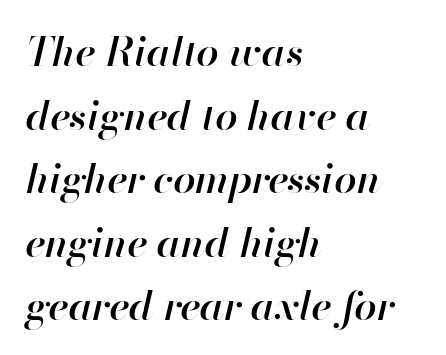
Q: Is the text bold? A: Semi-bold.
Q: Is the text italic (slanted)? A: Yes, it leans right by about 13 degrees.
Q: Is the text underlined? A: No.
Q: How is the paragraph aligned? A: Left-aligned.
Q: Is the spacing between letters normal or unusually wide? A: Normal.
Q: Is the spacing between lines tight, normal or loose? A: Normal.
Q: Width (condensed, normal, or wide)? A: Normal.
Q: Stroke contrast? A: High.
Q: x-height? A: Small.
Q: Monospaced? A: No.
